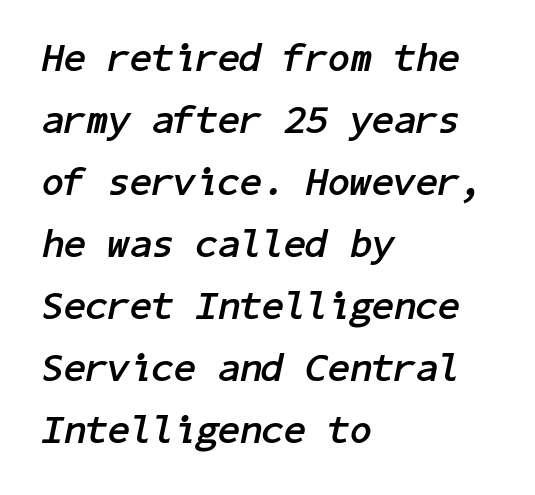
{"italic": "yes", "lean": "right", "slant_degrees": 11, "bold": "yes", "weight": "semibold", "width": "normal", "stroke_contrast": "low", "x_height": "medium", "underline": "no", "align": "left", "line_spacing": "normal", "line_spacing_ratio": 1.55, "letter_spacing": "normal", "letter_spacing_em": 0.0, "glyph_px": 40}
